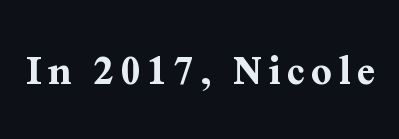
The image shows 45 px bold serif type, upright; set not underlined; medium stroke contrast and a medium x-height.
